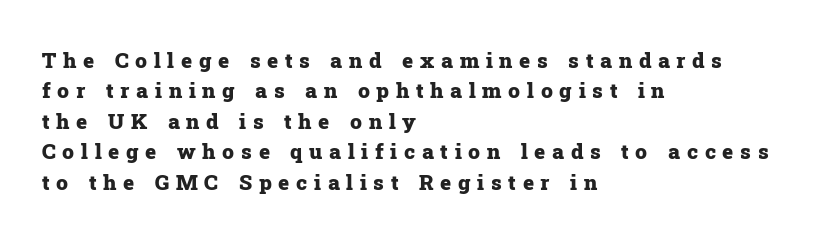
Q: Is the text bold? A: Yes.
Q: Is the text italic (slanted)? A: No, it is upright.
Q: Is the text underlined? A: No.
Q: How is the paragraph aligned? A: Left-aligned.
Q: Is the spacing between letters normal or unusually wide? A: Unusually wide.
Q: Is the spacing between lines tight, normal or loose? A: Normal.
